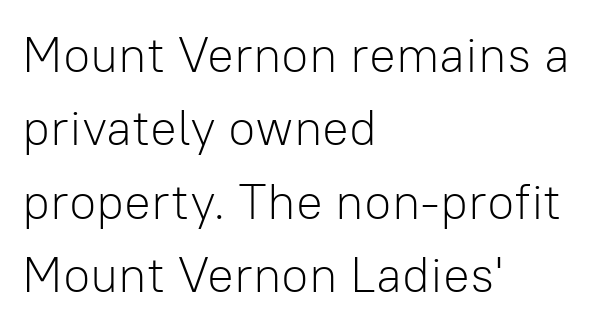
The image shows 50 px light sans-serif type, upright; set left-aligned, normal line spacing (1.47x), normal letter spacing, not underlined; low stroke contrast and a medium x-height.
